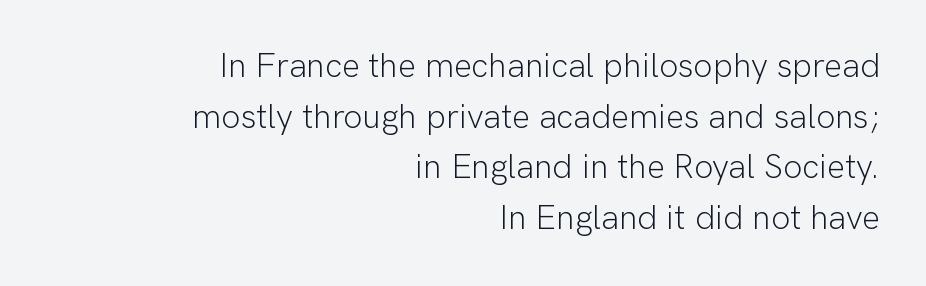
{"serif": "no", "italic": "no", "bold": "no", "weight": "light", "width": "normal", "stroke_contrast": "low", "x_height": "medium", "monospaced": "no", "underline": "no", "align": "right", "line_spacing": "normal", "line_spacing_ratio": 1.49, "letter_spacing": "normal", "letter_spacing_em": 0.0, "glyph_px": 34}
